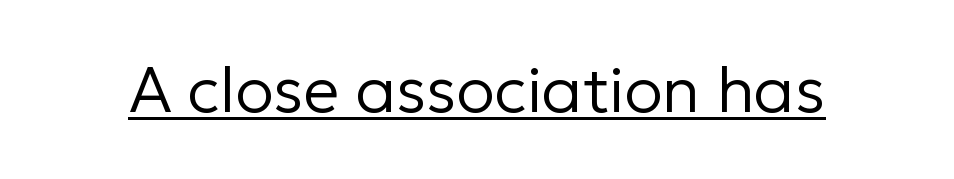
{"serif": "no", "italic": "no", "bold": "no", "weight": "regular", "width": "normal", "stroke_contrast": "low", "x_height": "medium", "monospaced": "no", "underline": "yes", "letter_spacing": "normal", "letter_spacing_em": 0.0, "glyph_px": 64}
